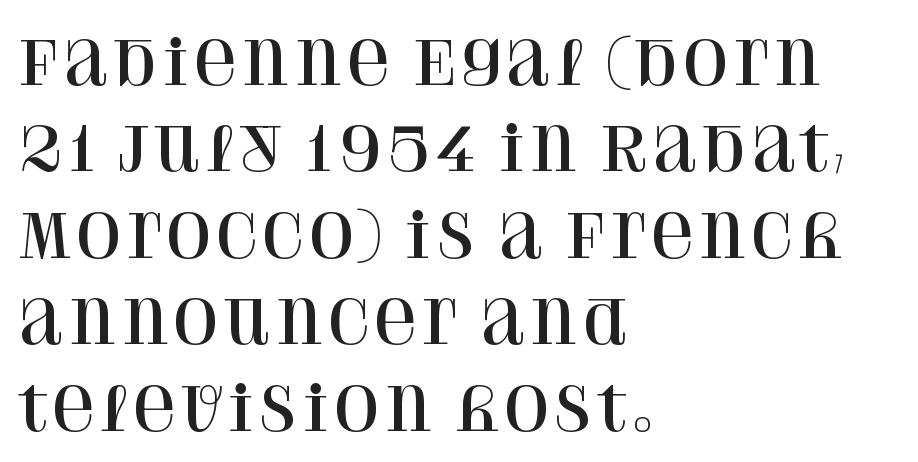
{"serif": "yes", "italic": "no", "width": "normal", "stroke_contrast": "high", "x_height": "large", "monospaced": "no", "underline": "no", "align": "left", "line_spacing": "normal", "line_spacing_ratio": 1.44, "letter_spacing": "normal", "letter_spacing_em": 0.0, "glyph_px": 60}
